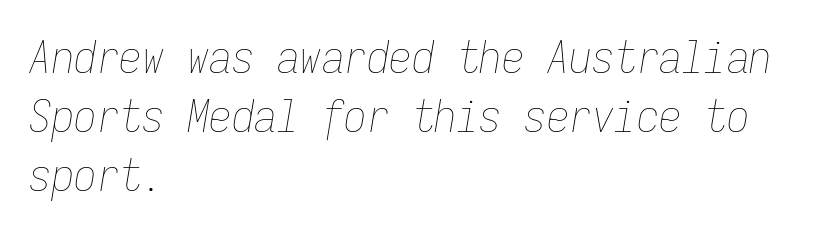
What's the leading like? Ordinary, nothing unusual. Any mark beneath the type? The region is blank. The letters march in equal steps, a hallmark of fixed-pitch type. The specimen reads as italic at a glance. Short note: letters normally spaced.
